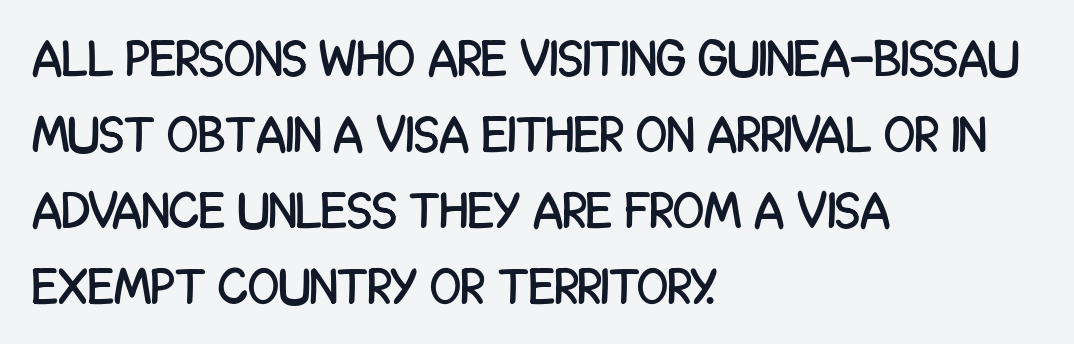
Every row of glyphs begins at an identical x-position on the left. Regarding serifs, this sample does without them. Quick note: not italic, upright. Line spacing here is normal. The passage shown is typed in a proportional face where columns would drift. Default kerning and tracking; the words read as compact shapes.
